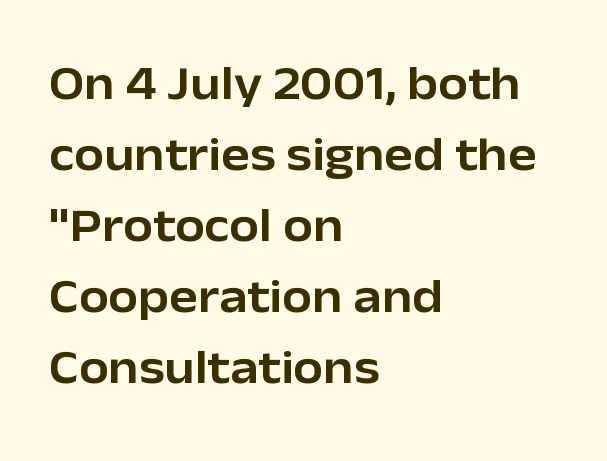
Anything drawn beneath the words? Only blank space. Between one letter and the next there's only the usual sliver of space. Look at the bottom of the vertical strokes: they stop flat, with no serifs. This sample keeps an unexceptional amount of space between lines. Caption: multi-line text, flush left, ragged right.
